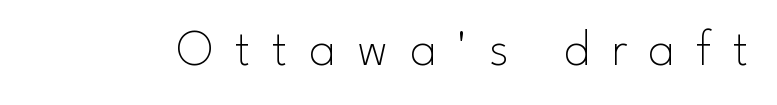
Q: Is the text bold? A: No.
Q: Is the text italic (slanted)? A: No, it is upright.
Q: Is the typeface a serif or a sans-serif typeface? A: Sans-serif.
Q: Is the text underlined? A: No.
Q: Is the spacing between letters normal or unusually wide? A: Unusually wide.
Q: Width (condensed, normal, or wide)? A: Normal.
Q: Stroke contrast? A: Low.
Q: x-height? A: Small.
Q: Monospaced? A: No.
